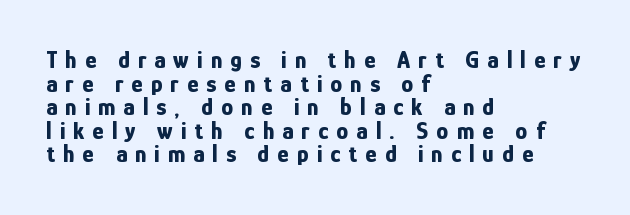
In terms of posture, this sample is upright. Strong, thick strokes mark this as bold type. How would I describe the line gaps? Narrow and economical. The tracking reads as deliberately expanded to a designer's eye.
